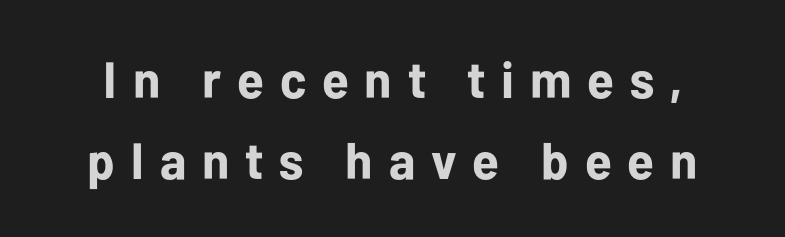
{"serif": "no", "italic": "no", "bold": "yes", "weight": "bold", "width": "normal", "stroke_contrast": "low", "x_height": "medium", "monospaced": "no", "underline": "no", "line_spacing": "normal", "line_spacing_ratio": 1.58, "letter_spacing": "wide", "letter_spacing_em": 0.31, "glyph_px": 51}
